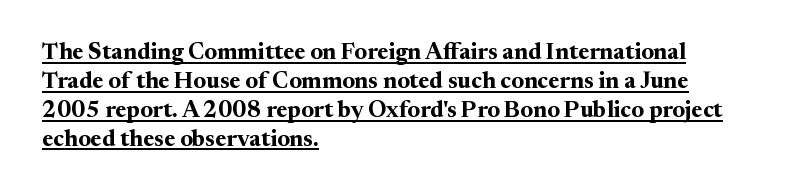
As a designer I'd log this as weight 700, bold. The paragraph has a hard left edge and a soft right edge. Tracking here is standard; glyphs follow each other at the usual distance. Posture: straight, roman, zero tilt. Baseline-to-baseline distance is the conventional proportion of letter height.
